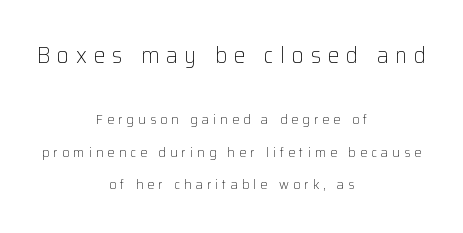
The image shows 23 px text type, upright; set centered, loose line spacing (2.33x), unusually wide letter spacing (+0.3 em), not underlined; the first (top) block is 1.64x larger.
